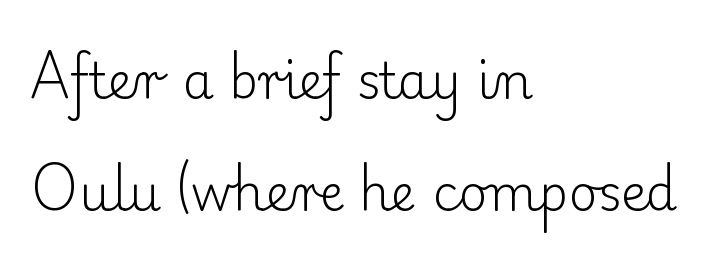
{"italic": "no", "bold": "no", "weight": "light", "width": "normal", "stroke_contrast": "low", "x_height": "small", "monospaced": "no", "underline": "no", "align": "left", "line_spacing": "loose", "line_spacing_ratio": 2.24, "letter_spacing": "normal", "letter_spacing_em": 0.0, "glyph_px": 50}
